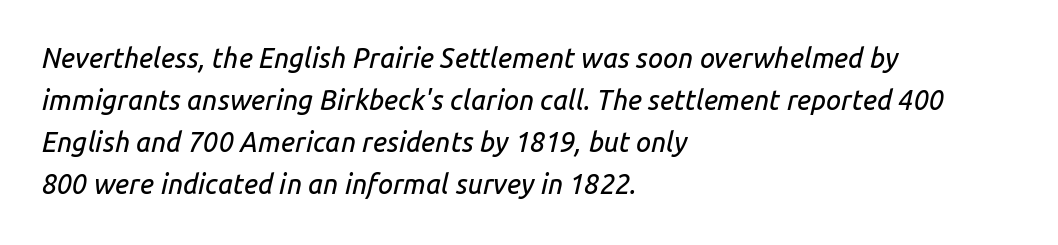
The image shows 27 px text type, italic (leaning right); set left-aligned, normal line spacing (1.56x), normal letter spacing, not underlined.
